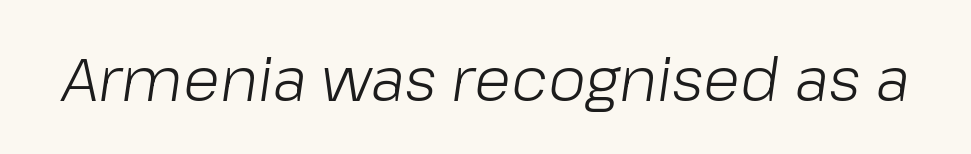
{"italic": "yes", "lean": "right", "slant_degrees": 8, "bold": "no", "weight": "light", "width": "normal", "stroke_contrast": "low", "x_height": "medium", "monospaced": "no", "underline": "no", "letter_spacing": "normal", "letter_spacing_em": 0.0, "glyph_px": 61}
